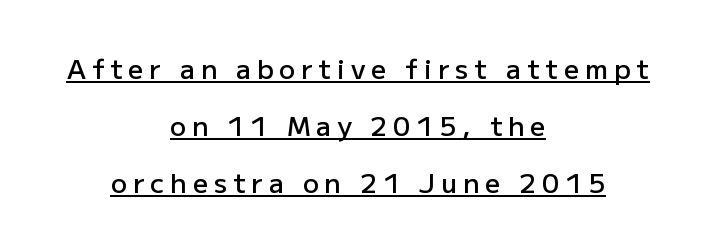
Q: Is the text bold? A: Semi-bold.
Q: Is the text italic (slanted)? A: No, it is upright.
Q: Is the text underlined? A: Yes.
Q: How is the paragraph aligned? A: Centered.
Q: Is the spacing between letters normal or unusually wide? A: Unusually wide.
Q: Is the spacing between lines tight, normal or loose? A: Loose.
